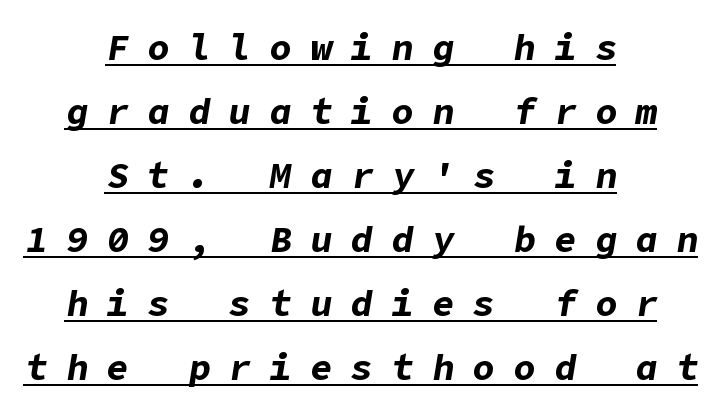
A typesetter would mark this as italic. The letters are spread apart with noticeably loose tracking. Caption: lettering with a line underneath. Each glyph is drawn with heavy, bold strokes. Leftover space on each line is divided equally before and after the words.
